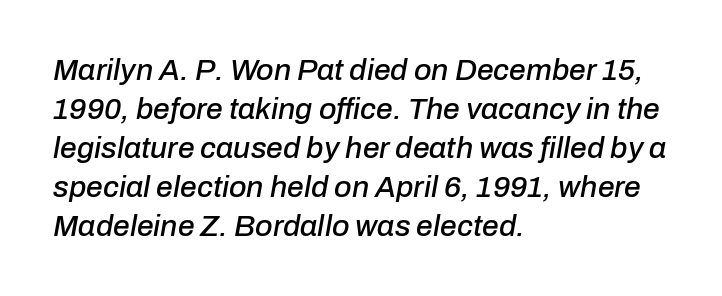
Q: Is the text italic (slanted)? A: Yes, it leans right by about 10 degrees.
Q: Is the text underlined? A: No.
Q: How is the paragraph aligned? A: Left-aligned.
Q: Is the spacing between letters normal or unusually wide? A: Normal.
Q: Is the spacing between lines tight, normal or loose? A: Normal.
Q: Width (condensed, normal, or wide)? A: Normal.
Q: Stroke contrast? A: Low.
Q: x-height? A: Medium.
Q: Monospaced? A: No.
